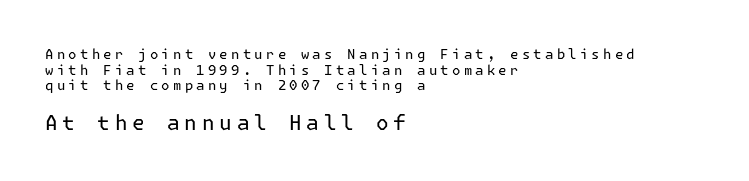
Q: Is the text bold? A: No.
Q: Is the text italic (slanted)? A: No, it is upright.
Q: Is the text underlined? A: No.
Q: How is the paragraph aligned? A: Left-aligned.
Q: Is the spacing between letters normal or unusually wide? A: Unusually wide.
Q: Is the spacing between lines tight, normal or loose? A: Tight.
Q: Which block of text is set in a larger size, the first (top) or the second (bottom)? A: The second (bottom) one.
